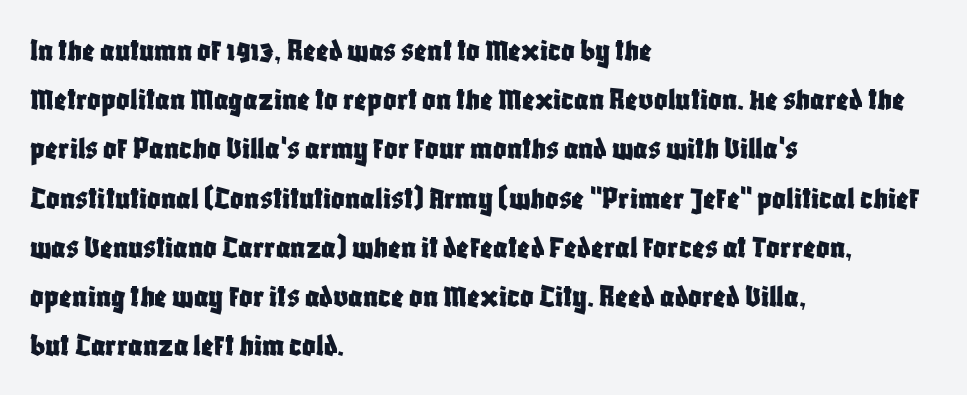
{"serif": "no", "italic": "no", "width": "condensed", "stroke_contrast": "low", "x_height": "large", "monospaced": "no", "underline": "no", "align": "left", "line_spacing": "normal", "line_spacing_ratio": 1.49, "letter_spacing": "normal", "letter_spacing_em": 0.0, "glyph_px": 33}
